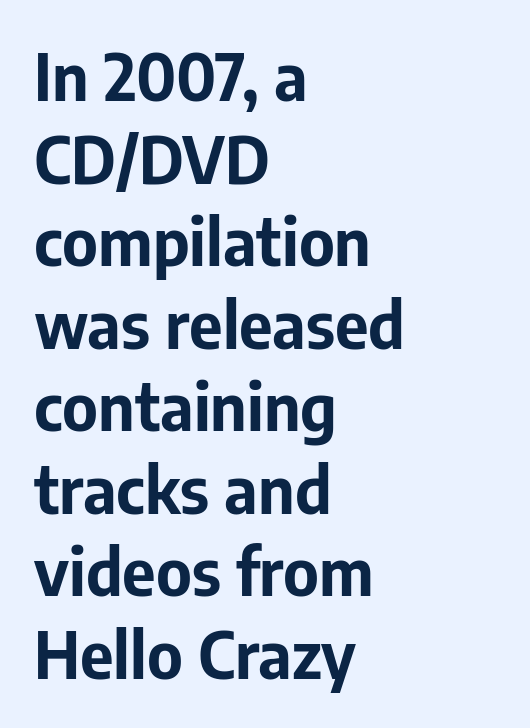
{"serif": "no", "italic": "no", "bold": "yes", "weight": "bold", "width": "normal", "stroke_contrast": "low", "x_height": "medium", "monospaced": "no", "underline": "no", "align": "left", "line_spacing": "normal", "line_spacing_ratio": 1.27, "letter_spacing": "normal", "letter_spacing_em": 0.0, "glyph_px": 65}
